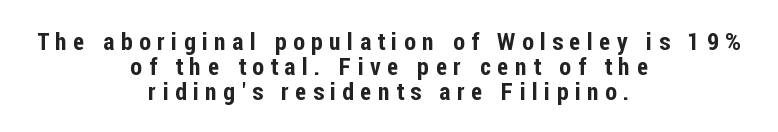
Q: Is the text italic (slanted)? A: No, it is upright.
Q: Is the text underlined? A: No.
Q: How is the paragraph aligned? A: Centered.
Q: Is the spacing between letters normal or unusually wide? A: Unusually wide.
Q: Is the spacing between lines tight, normal or loose? A: Tight.
